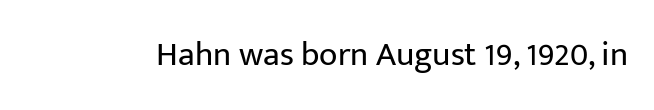
The image shows 34 px regular-weight sans-serif type, upright; set normal letter spacing, not underlined; low stroke contrast and a medium x-height.
